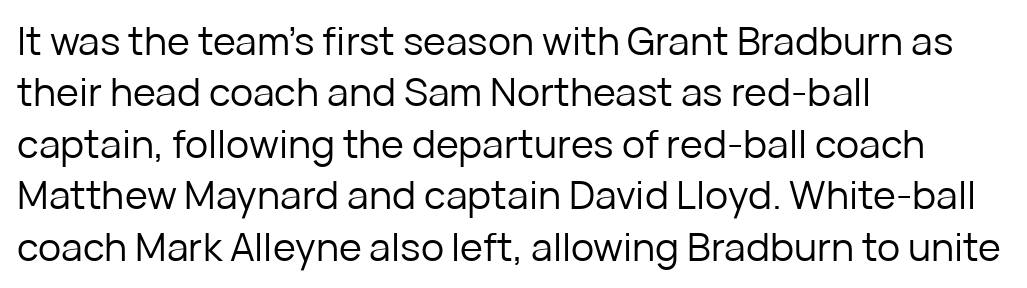
{"serif": "no", "italic": "no", "bold": "no", "weight": "regular", "width": "normal", "stroke_contrast": "low", "x_height": "medium", "monospaced": "no", "underline": "no", "align": "left", "line_spacing": "normal", "line_spacing_ratio": 1.32, "letter_spacing": "normal", "letter_spacing_em": 0.0, "glyph_px": 39}
